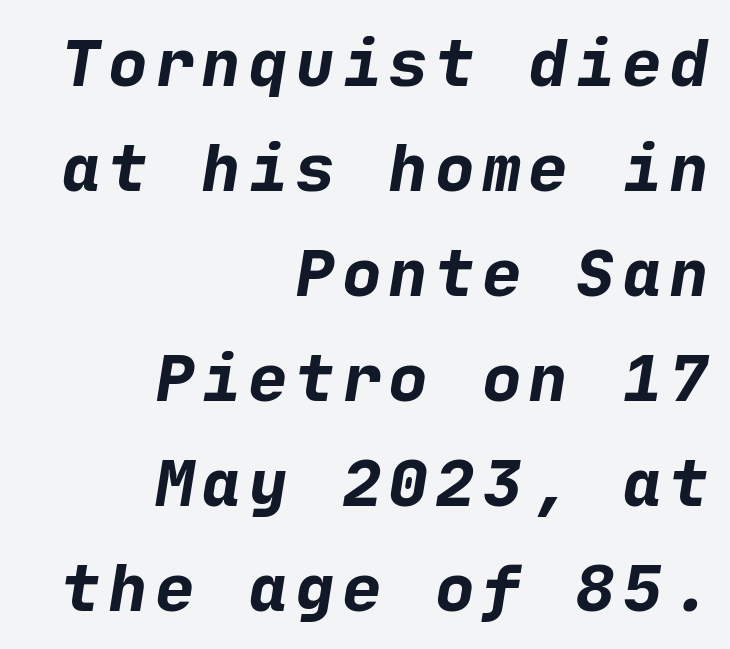
{"serif": "no", "bold": "yes", "weight": "bold", "width": "normal", "stroke_contrast": "low", "x_height": "medium", "underline": "no", "align": "right", "line_spacing": "normal", "line_spacing_ratio": 1.64, "glyph_px": 64}
